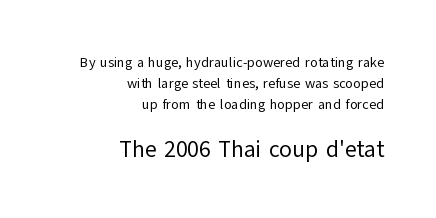
The letters stand straight up with perfectly vertical stems. The paragraph shown leans on its right margin. Tracking value appears to be zero — textbook default spacing. Which chunk is bigger? The second one — the bottom block dwarfs the top.
